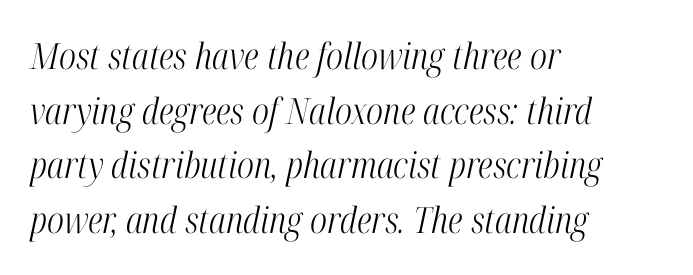
Q: Is the text bold? A: No.
Q: Is the text italic (slanted)? A: Yes, it leans right by about 12 degrees.
Q: Is the typeface a serif or a sans-serif typeface? A: Serif.
Q: Is the text underlined? A: No.
Q: How is the paragraph aligned? A: Left-aligned.
Q: Is the spacing between letters normal or unusually wide? A: Normal.
Q: Is the spacing between lines tight, normal or loose? A: Normal.
Q: Width (condensed, normal, or wide)? A: Condensed.
Q: Stroke contrast? A: High.
Q: x-height? A: Medium.
Q: Monospaced? A: No.
